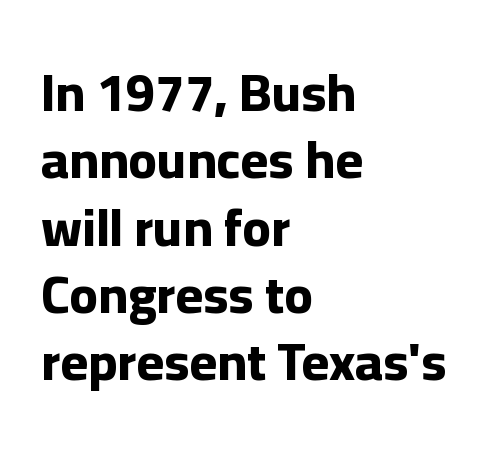
The image shows 53 px bold sans-serif type, upright; set left-aligned, normal line spacing (1.27x), normal letter spacing, not underlined; low stroke contrast and a medium x-height.
